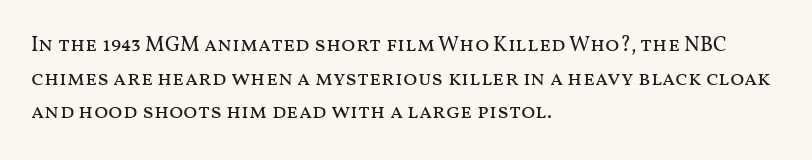
{"italic": "no", "bold": "no", "underline": "no", "align": "left", "line_spacing": "normal", "line_spacing_ratio": 1.6, "letter_spacing": "normal", "letter_spacing_em": 0.0, "glyph_px": 21}
